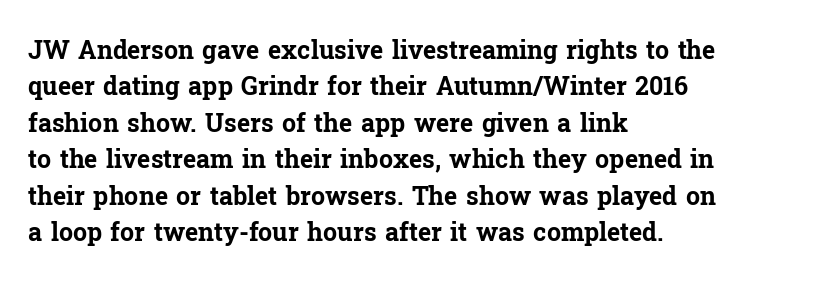
{"italic": "no", "bold": "yes", "underline": "no", "align": "left", "line_spacing": "normal", "line_spacing_ratio": 1.46, "letter_spacing": "normal", "letter_spacing_em": 0.0, "glyph_px": 25}
